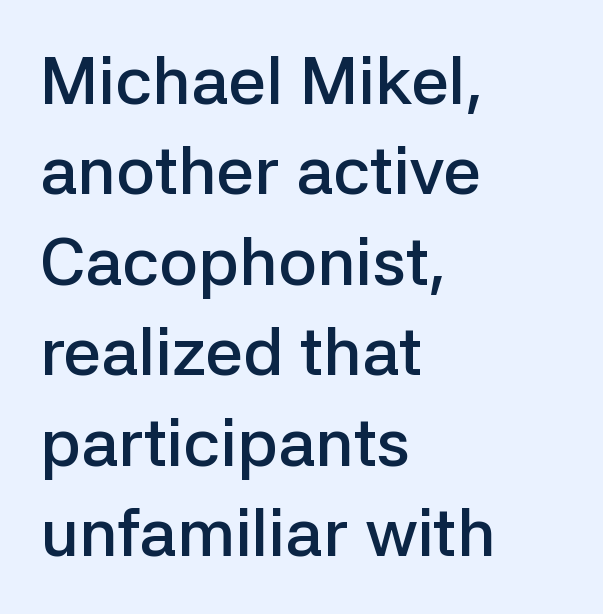
Q: Is the text bold? A: Semi-bold.
Q: Is the text italic (slanted)? A: No, it is upright.
Q: Is the typeface a serif or a sans-serif typeface? A: Sans-serif.
Q: Is the text underlined? A: No.
Q: How is the paragraph aligned? A: Left-aligned.
Q: Is the spacing between letters normal or unusually wide? A: Normal.
Q: Is the spacing between lines tight, normal or loose? A: Normal.
Q: Width (condensed, normal, or wide)? A: Normal.
Q: Stroke contrast? A: Low.
Q: x-height? A: Medium.
Q: Monospaced? A: No.
